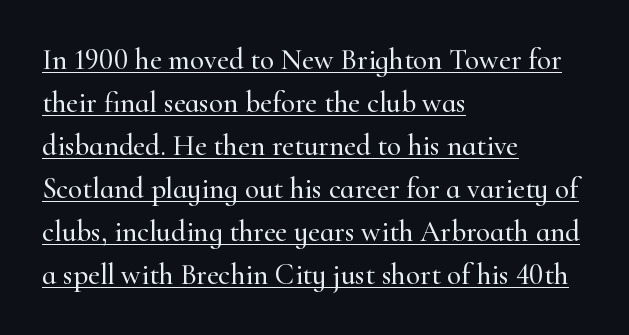
Q: Is the text italic (slanted)? A: No, it is upright.
Q: Is the typeface a serif or a sans-serif typeface? A: Serif.
Q: Is the text underlined? A: Yes.
Q: How is the paragraph aligned? A: Left-aligned.
Q: Is the spacing between letters normal or unusually wide? A: Normal.
Q: Is the spacing between lines tight, normal or loose? A: Normal.
Q: Width (condensed, normal, or wide)? A: Normal.
Q: Stroke contrast? A: High.
Q: x-height? A: Small.
Q: Monospaced? A: No.
